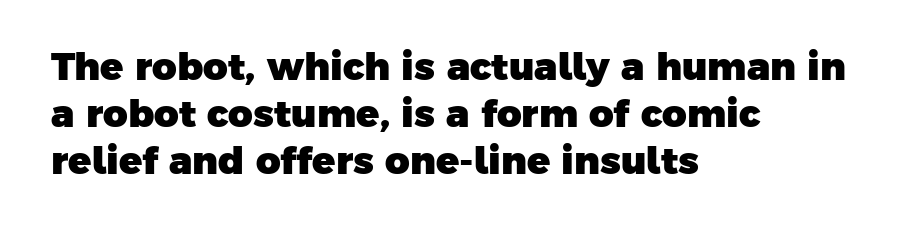
Any mark beneath the type? The region is blank. Each glyph is drawn with heavy, bold strokes. Look at the tracking — it's just the regular setting, nothing added. Teacher's note: observe the even left margin — that is flush-left alignment. This sample has the flowing, uneven cadence of proportional lettering. Each letter's strokes conclude bluntly, with no projecting serifs.
